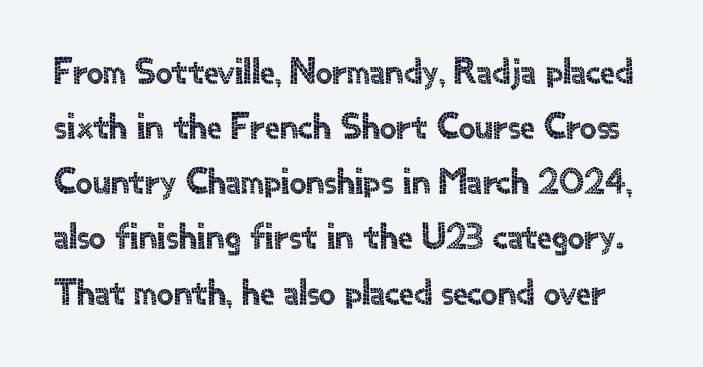
Q: Is the text italic (slanted)? A: No, it is upright.
Q: Is the typeface a serif or a sans-serif typeface? A: Sans-serif.
Q: Is the text underlined? A: No.
Q: Is the spacing between letters normal or unusually wide? A: Normal.
Q: Is the spacing between lines tight, normal or loose? A: Normal.
Q: Width (condensed, normal, or wide)? A: Normal.
Q: x-height? A: Small.
Q: Monospaced? A: No.
